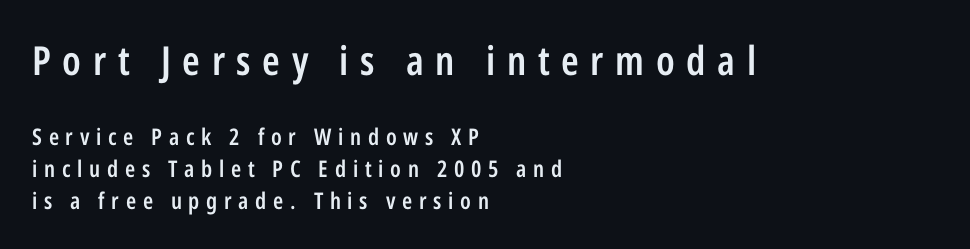
Q: Is the text bold? A: Semi-bold.
Q: Is the text italic (slanted)? A: No, it is upright.
Q: Is the typeface a serif or a sans-serif typeface? A: Sans-serif.
Q: Is the text underlined? A: No.
Q: How is the paragraph aligned? A: Left-aligned.
Q: Is the spacing between letters normal or unusually wide? A: Unusually wide.
Q: Is the spacing between lines tight, normal or loose? A: Normal.
Q: Which block of text is set in a larger size, the first (top) or the second (bottom)? A: The first (top) one.
Q: Width (condensed, normal, or wide)? A: Condensed.
Q: Stroke contrast? A: Low.
Q: x-height? A: Medium.
Q: Monospaced? A: No.
